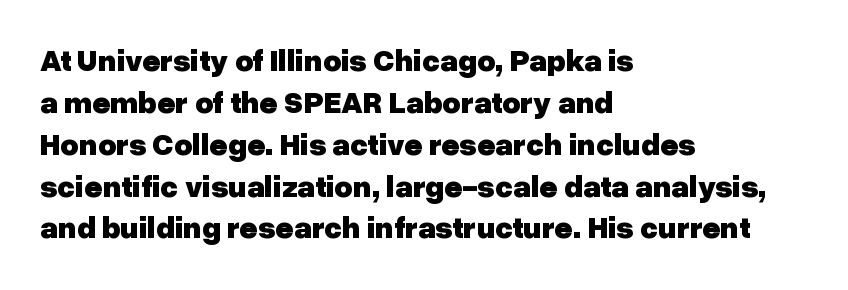
The image shows 31 px heavy sans-serif type, upright; set left-aligned, normal line spacing (1.35x), normal letter spacing, not underlined; low stroke contrast and a medium x-height.
